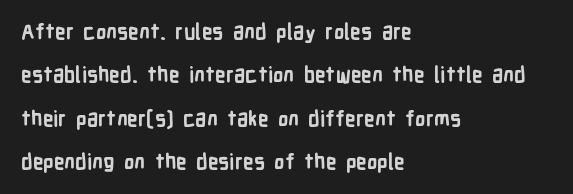
Check the space under the baseline: it is left empty. The face used here has the dense, thick strokes of a bold. A typesetter would mark this as roman, not italic. Characters follow at the spacing the type designer built in. Layout note: lines flush left. Each new line begins a long way beneath the previous one.
